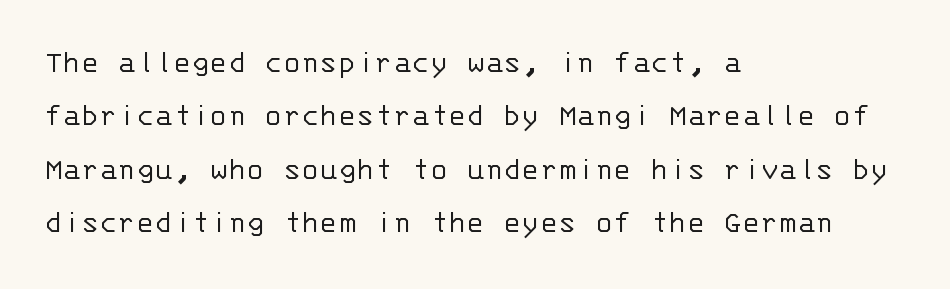
The image shows 34 px light sans-serif type, upright, monospaced; set left-aligned, normal line spacing (1.57x), normal letter spacing, not underlined; low stroke contrast and a large x-height.
